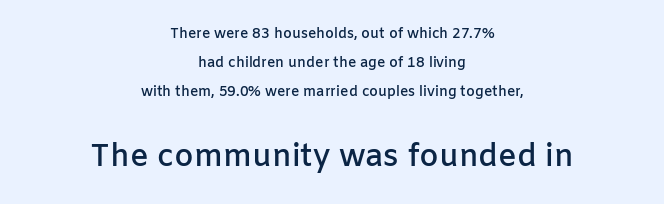
{"serif": "no", "italic": "no", "bold": "semi", "weight": "semibold", "width": "normal", "stroke_contrast": "low", "x_height": "medium", "monospaced": "no", "underline": "no", "align": "center", "line_spacing": "loose", "line_spacing_ratio": 2.07, "letter_spacing": "normal", "letter_spacing_em": 0.0, "larger_block": "second", "size_ratio": 2.21, "glyph_px": 31}
